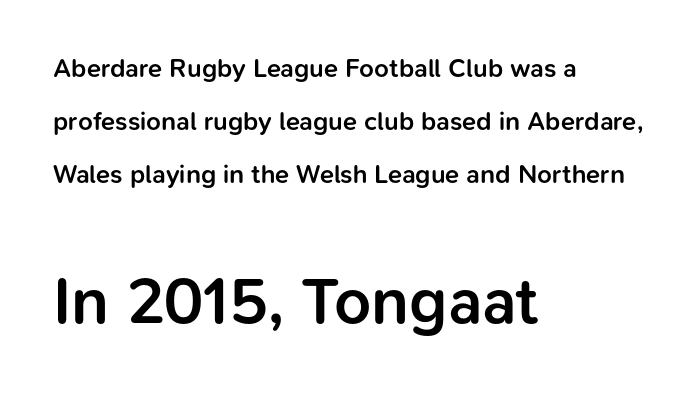
The vertical gap from one line to the next is large. This is moderately heavy type, rendered in semibold. The specimen reads as upright at a glance. Spacing verdict: proportional, widths tailored to each character. The area under the type is left untouched. Short note: letters normally spaced.
